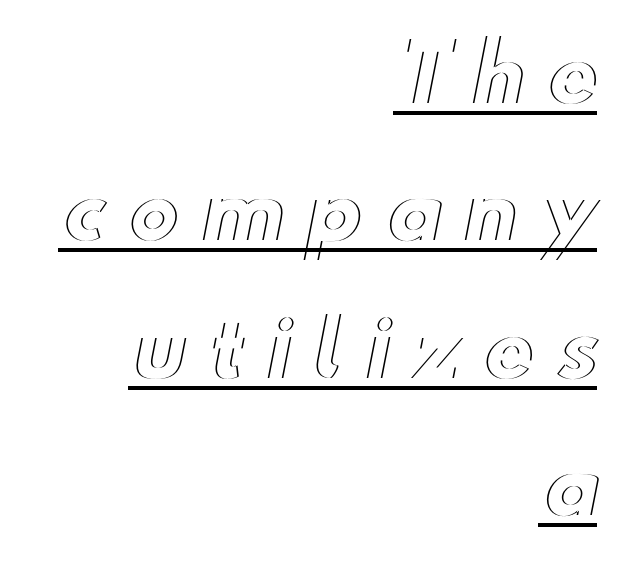
Q: Is the text italic (slanted)? A: Yes.
Q: Is the text underlined? A: Yes.
Q: How is the paragraph aligned? A: Right-aligned.
Q: Is the spacing between letters normal or unusually wide? A: Unusually wide.
Q: Width (condensed, normal, or wide)? A: Wide.
Q: x-height? A: Small.
Q: Monospaced? A: No.
